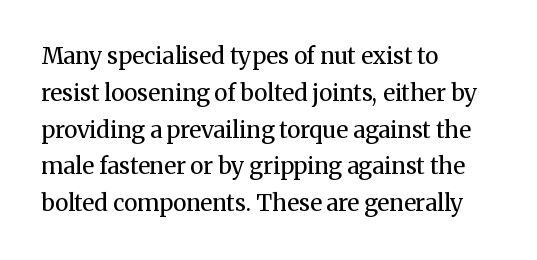
The rendering uses a moderate line-height, typical for paragraphs. The cut favours lightness, reaching ordinary text weight at its darkest. This is roman type, the default non-slanted kind. A student would call this left alignment; a typographer would say flush left, rag right. Honestly, there is no underline to notice here at all. The letterforms sit shoulder to shoulder at normal distance.
